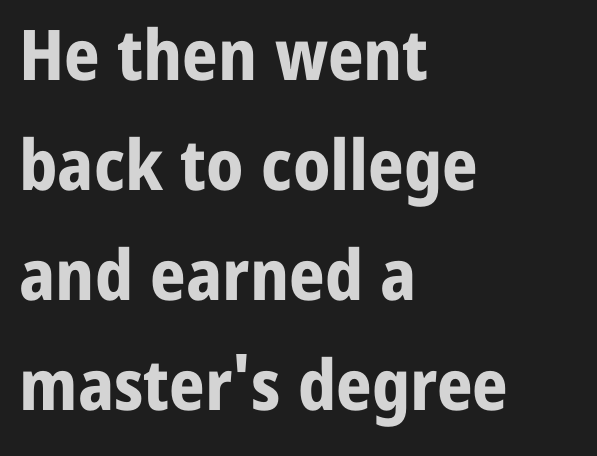
Q: Is the text bold? A: Yes.
Q: Is the text italic (slanted)? A: No, it is upright.
Q: Is the typeface a serif or a sans-serif typeface? A: Sans-serif.
Q: Is the text underlined? A: No.
Q: How is the paragraph aligned? A: Left-aligned.
Q: Is the spacing between letters normal or unusually wide? A: Normal.
Q: Is the spacing between lines tight, normal or loose? A: Normal.
Q: Width (condensed, normal, or wide)? A: Normal.
Q: Stroke contrast? A: Low.
Q: x-height? A: Medium.
Q: Monospaced? A: No.
